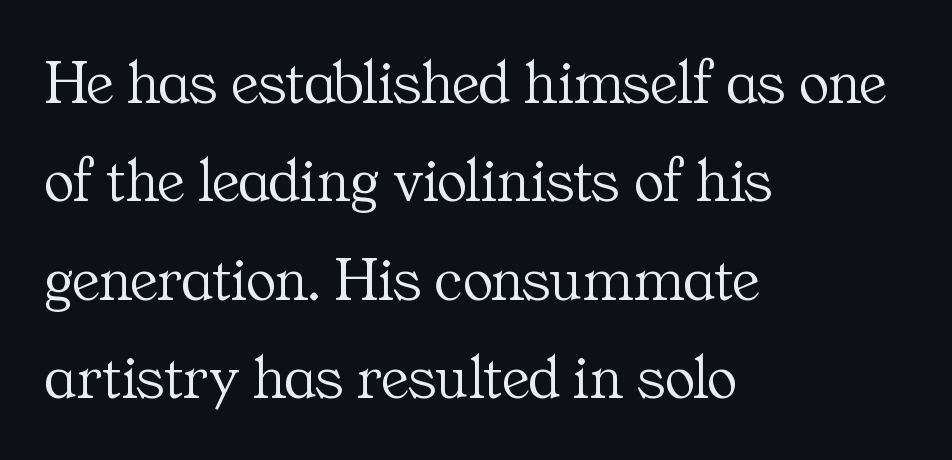
The image shows 63 px light serif type, upright; set left-aligned, normal line spacing (1.56x), normal letter spacing, not underlined; medium stroke contrast and a medium x-height.
